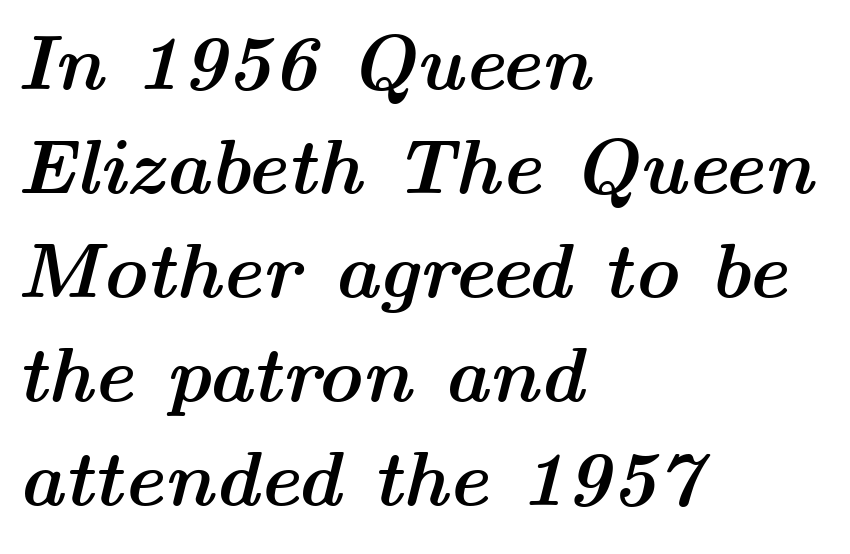
The image shows 77 px semibold, wide type, italic (leaning right); set left-aligned, normal line spacing (1.35x), normal letter spacing, not underlined; medium stroke contrast and a medium x-height.
